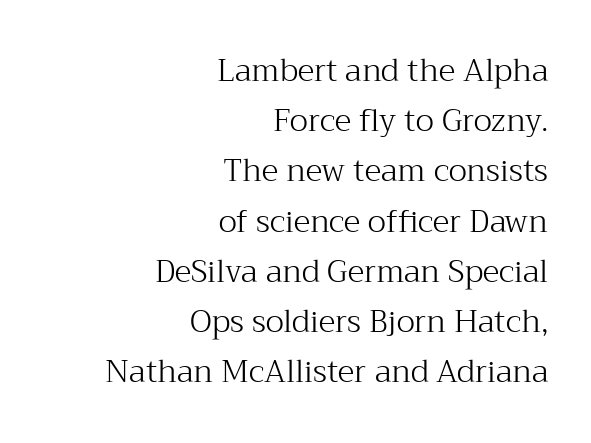
Yep, those are serifs on the letters. Quick note: not italic, upright. These glyphs show unthickened strokes, regular width or finer. Each letter keeps its own natural width here, so spacing adapts to shape. Just letters on the line, the space beneath them empty. This sample keeps an unexceptional amount of space between lines.
